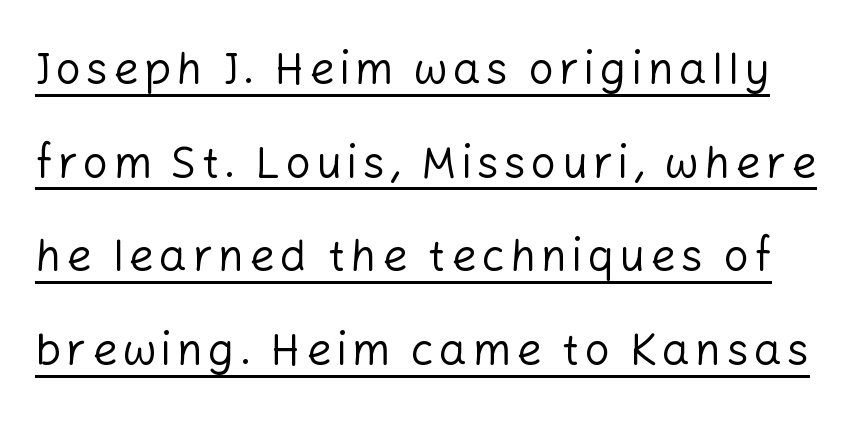
Q: Is the text bold? A: No.
Q: Is the text italic (slanted)? A: No, it is upright.
Q: Is the typeface a serif or a sans-serif typeface? A: Sans-serif.
Q: Is the text underlined? A: Yes.
Q: Is the spacing between lines tight, normal or loose? A: Loose.
Q: Width (condensed, normal, or wide)? A: Normal.
Q: Stroke contrast? A: Low.
Q: x-height? A: Medium.
Q: Monospaced? A: No.
